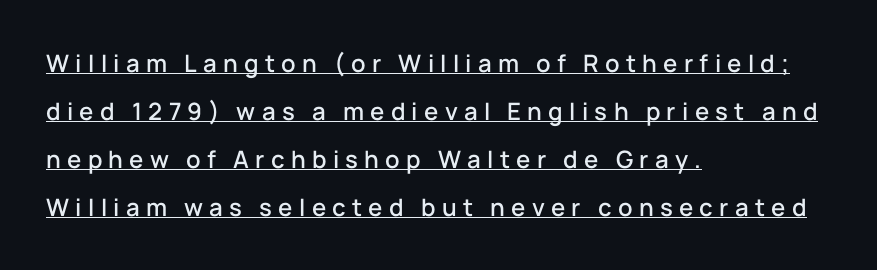
The image shows 24 px text type, upright; set left-aligned, loose line spacing (2.0x), unusually wide letter spacing (+0.26 em), underlined.
